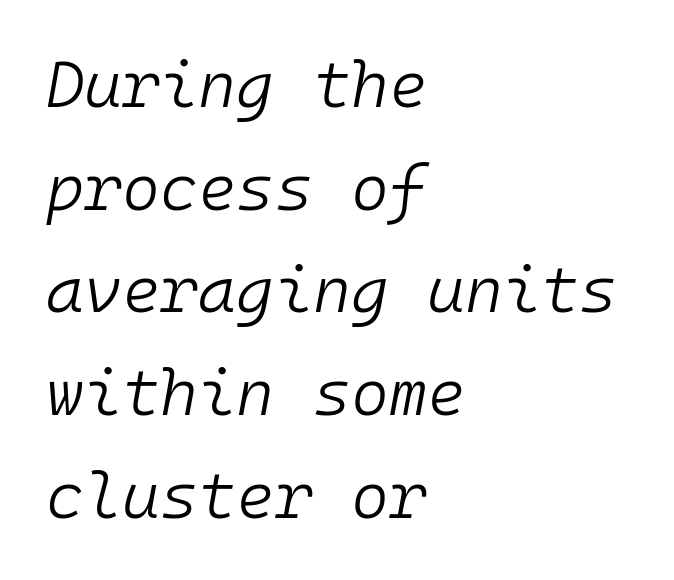
Q: Is the text bold? A: No.
Q: Is the text italic (slanted)? A: Yes, it leans right by about 10 degrees.
Q: Is the text underlined? A: No.
Q: How is the paragraph aligned? A: Left-aligned.
Q: Is the spacing between letters normal or unusually wide? A: Normal.
Q: Is the spacing between lines tight, normal or loose? A: Normal.
Q: Width (condensed, normal, or wide)? A: Normal.
Q: Stroke contrast? A: Low.
Q: x-height? A: Medium.
Q: Monospaced? A: Yes.
